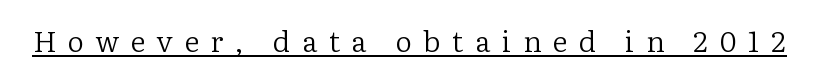
Q: Is the text bold? A: No.
Q: Is the text italic (slanted)? A: No, it is upright.
Q: Is the typeface a serif or a sans-serif typeface? A: Serif.
Q: Is the text underlined? A: Yes.
Q: Is the spacing between letters normal or unusually wide? A: Unusually wide.
Q: Width (condensed, normal, or wide)? A: Normal.
Q: Stroke contrast? A: Low.
Q: x-height? A: Medium.
Q: Monospaced? A: No.
